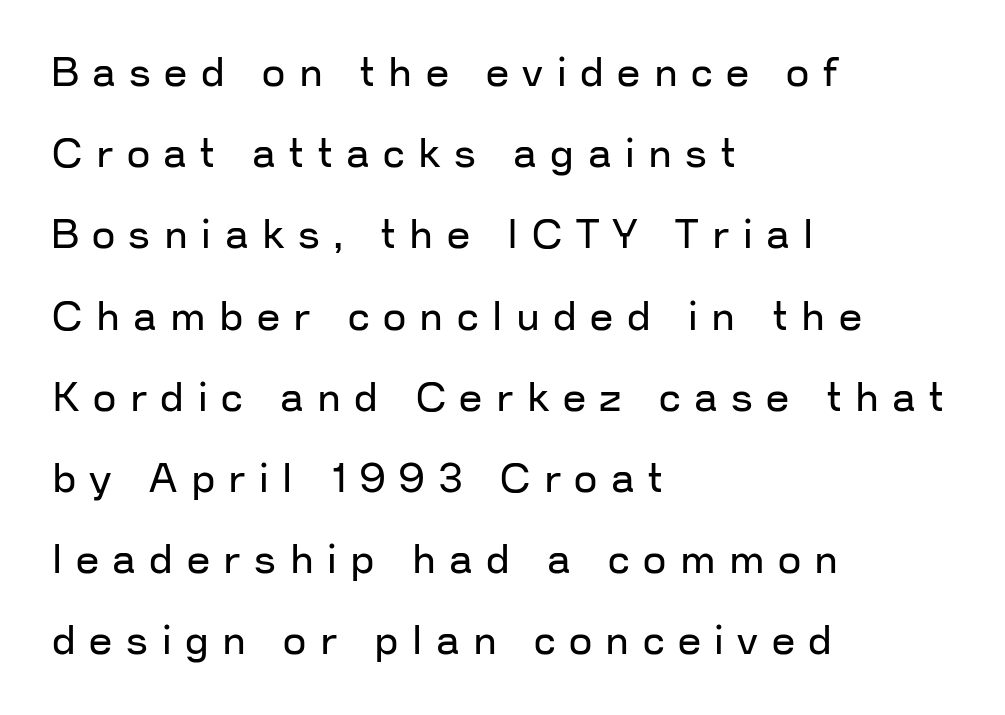
The image shows 41 px regular-weight sans-serif type, upright; set left-aligned, loose line spacing (1.98x), unusually wide letter spacing (+0.33 em), not underlined; low stroke contrast and a medium x-height.
